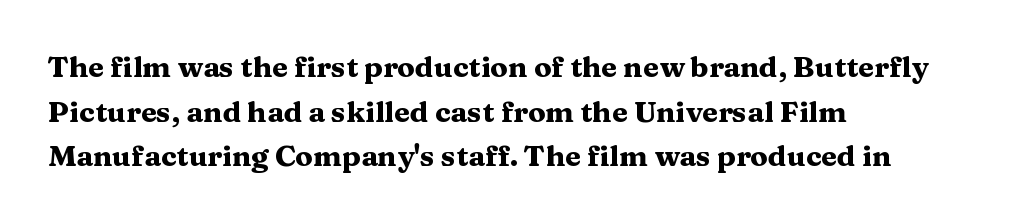
{"serif": "yes", "italic": "no", "bold": "yes", "weight": "heavy", "width": "wide", "stroke_contrast": "medium", "x_height": "medium", "monospaced": "no", "underline": "no", "align": "left", "line_spacing": "normal", "line_spacing_ratio": 1.54, "letter_spacing": "normal", "letter_spacing_em": 0.0, "glyph_px": 29}
